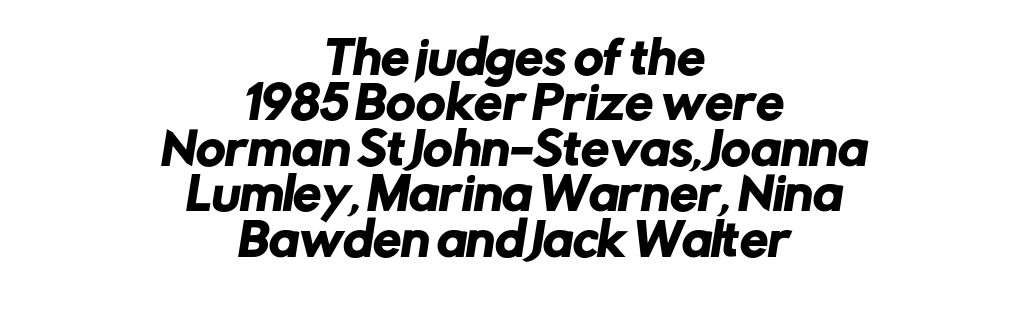
Q: Is the typeface a serif or a sans-serif typeface? A: Sans-serif.
Q: Is the text underlined? A: No.
Q: How is the paragraph aligned? A: Centered.
Q: Is the spacing between letters normal or unusually wide? A: Normal.
Q: Is the spacing between lines tight, normal or loose? A: Tight.
Q: Width (condensed, normal, or wide)? A: Normal.
Q: Stroke contrast? A: Low.
Q: x-height? A: Medium.
Q: Monospaced? A: No.
